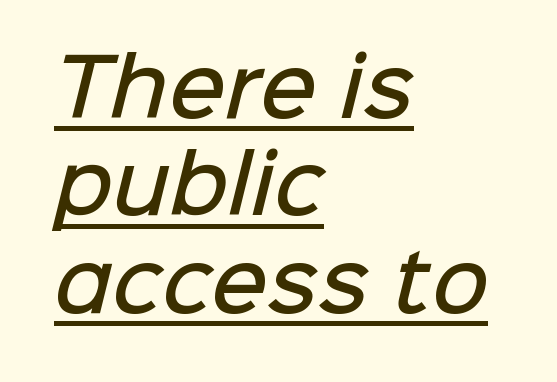
Q: Is the text bold? A: Semi-bold.
Q: Is the typeface a serif or a sans-serif typeface? A: Sans-serif.
Q: Is the text underlined? A: Yes.
Q: How is the paragraph aligned? A: Left-aligned.
Q: Is the spacing between letters normal or unusually wide? A: Normal.
Q: Is the spacing between lines tight, normal or loose? A: Normal.
Q: Width (condensed, normal, or wide)? A: Normal.
Q: Stroke contrast? A: Low.
Q: x-height? A: Medium.
Q: Monospaced? A: No.
